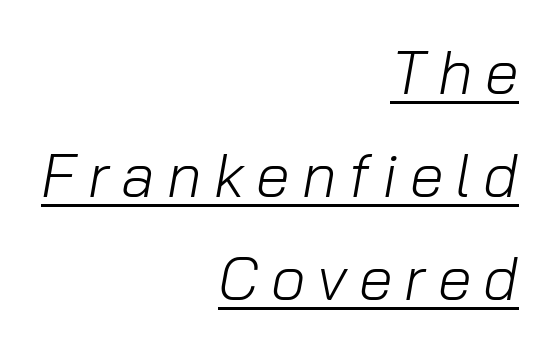
Q: Is the text bold? A: No.
Q: Is the text italic (slanted)? A: Yes, it leans right by about 10 degrees.
Q: Is the text underlined? A: Yes.
Q: How is the paragraph aligned? A: Right-aligned.
Q: Is the spacing between letters normal or unusually wide? A: Unusually wide.
Q: Is the spacing between lines tight, normal or loose? A: Normal.
Q: Width (condensed, normal, or wide)? A: Normal.
Q: Stroke contrast? A: Low.
Q: x-height? A: Medium.
Q: Monospaced? A: No.
